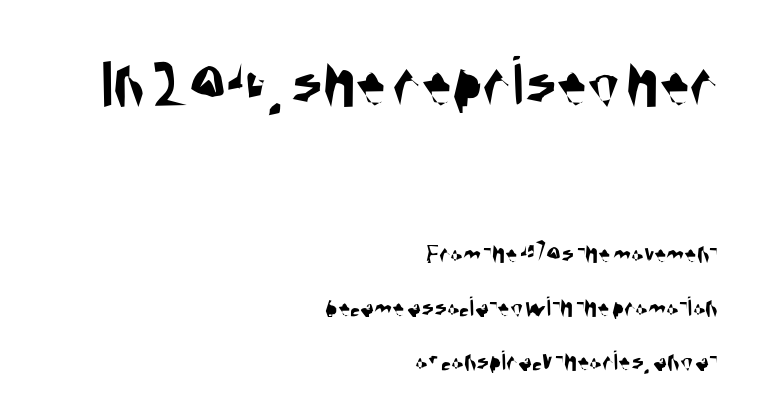
Type without underlining. Between these two stacked blocks, the higher one wins on size. The rag falls on the left side of this text block. The font family rendered here belongs to the sans-serif group. Words appear dense and cohesive because spacing is normal.
